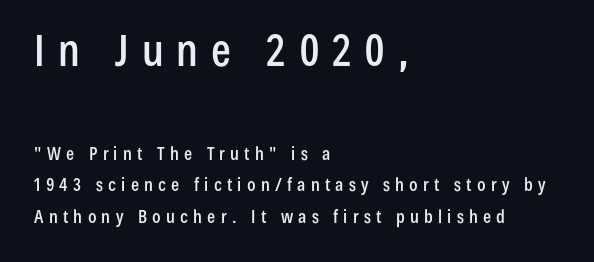
Q: Is the text italic (slanted)? A: No, it is upright.
Q: Is the typeface a serif or a sans-serif typeface? A: Sans-serif.
Q: Is the text underlined? A: No.
Q: How is the paragraph aligned? A: Left-aligned.
Q: Is the spacing between letters normal or unusually wide? A: Unusually wide.
Q: Which block of text is set in a larger size, the first (top) or the second (bottom)? A: The first (top) one.
Q: Width (condensed, normal, or wide)? A: Condensed.
Q: Stroke contrast? A: Low.
Q: x-height? A: Medium.
Q: Monospaced? A: No.
